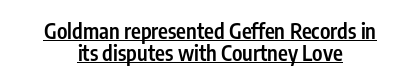
{"italic": "no", "bold": "semi", "underline": "yes", "align": "center", "line_spacing": "tight", "line_spacing_ratio": 1.07, "letter_spacing": "normal", "letter_spacing_em": 0.0, "glyph_px": 21}
